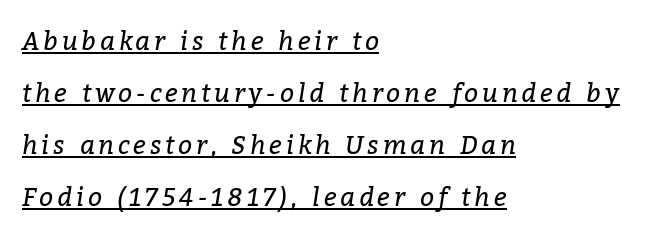
The image shows 25 px text type, italic (leaning right); set left-aligned, loose line spacing (2.08x), underlined.
